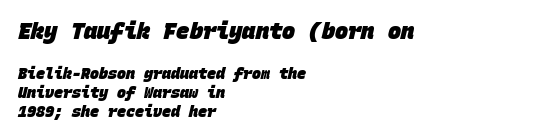
Honestly, the row spacing looks completely unremarkable. Thick stems and heavy bowls — unmistakably bold. Is the block centered? No — it sits flush against the left margin. A student would notice the top passage is typeset larger than what follows. There is no visible air inserted between adjacent glyphs.
